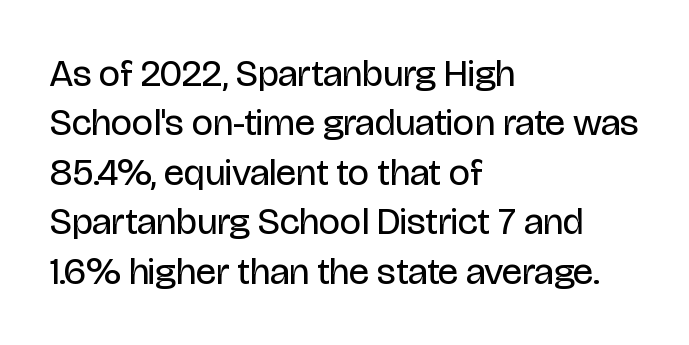
Q: Is the text bold? A: No.
Q: Is the text italic (slanted)? A: No, it is upright.
Q: Is the typeface a serif or a sans-serif typeface? A: Sans-serif.
Q: Is the text underlined? A: No.
Q: How is the paragraph aligned? A: Left-aligned.
Q: Is the spacing between letters normal or unusually wide? A: Normal.
Q: Is the spacing between lines tight, normal or loose? A: Normal.
Q: Width (condensed, normal, or wide)? A: Condensed.
Q: Stroke contrast? A: Low.
Q: x-height? A: Large.
Q: Monospaced? A: No.
